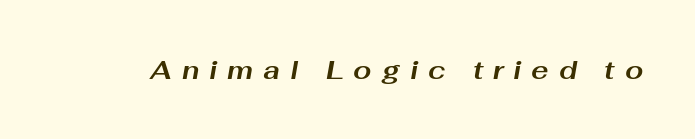
{"italic": "yes", "lean": "right", "slant_degrees": 10, "bold": "yes", "underline": "no", "letter_spacing": "wide", "letter_spacing_em": 0.38, "glyph_px": 26}
